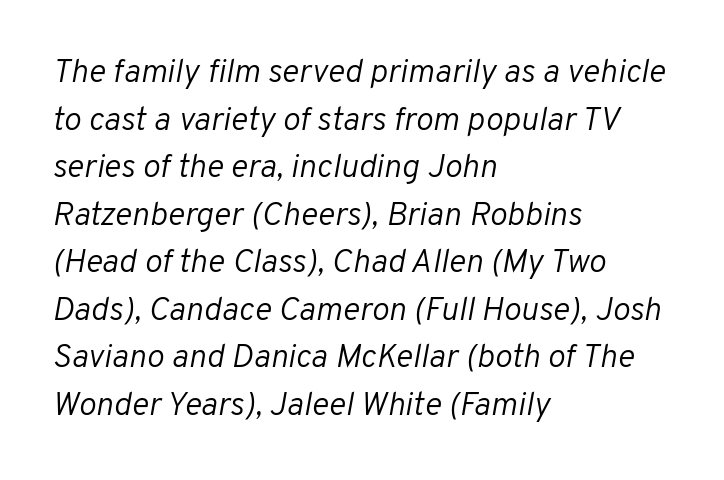
Visually the block forms a straight wall on the left and a jagged coastline on the right. Baseline-to-baseline distance is the conventional proportion of letter height. The horizontal fit of the characters is conventional and even. Think standard paragraph weight, or any step lighter than that.
